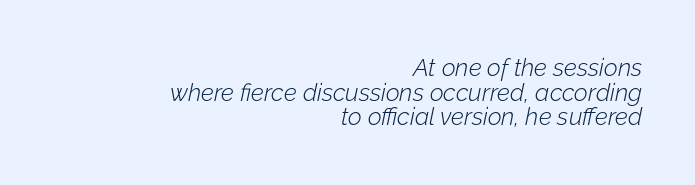
Q: Is the text bold? A: No.
Q: Is the text italic (slanted)? A: Yes, it leans right by about 12 degrees.
Q: Is the text underlined? A: No.
Q: How is the paragraph aligned? A: Right-aligned.
Q: Is the spacing between letters normal or unusually wide? A: Normal.
Q: Is the spacing between lines tight, normal or loose? A: Tight.
